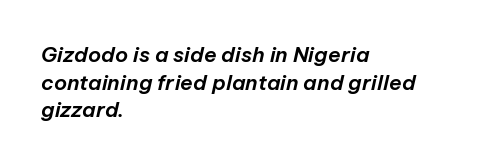
{"italic": "yes", "lean": "right", "slant_degrees": 12, "underline": "no", "align": "left", "line_spacing": "normal", "line_spacing_ratio": 1.32, "letter_spacing": "normal", "letter_spacing_em": 0.0, "glyph_px": 21}
